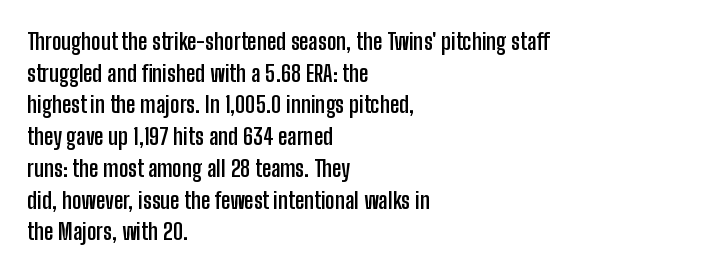
The lines are quadded left. Regular leading. Nothing unusual about the tracking: characters are spaced as the font intends. The font is running at its bold setting. Tall strokes in this sample are plumb rather than angled.
